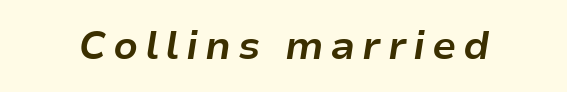
Q: Is the text bold? A: Yes.
Q: Is the text italic (slanted)? A: Yes, it leans right by about 9 degrees.
Q: Is the text underlined? A: No.
Q: Width (condensed, normal, or wide)? A: Normal.
Q: Stroke contrast? A: Low.
Q: x-height? A: Medium.
Q: Monospaced? A: No.
